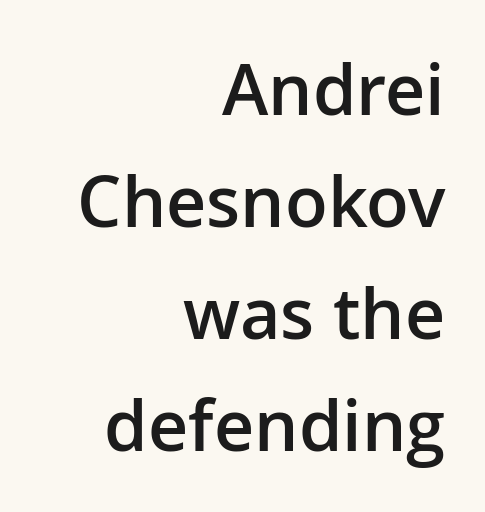
{"serif": "no", "italic": "no", "bold": "semi", "weight": "semibold", "width": "normal", "stroke_contrast": "low", "x_height": "medium", "monospaced": "no", "underline": "no", "align": "right", "line_spacing": "normal", "line_spacing_ratio": 1.6, "letter_spacing": "normal", "letter_spacing_em": 0.0, "glyph_px": 70}
